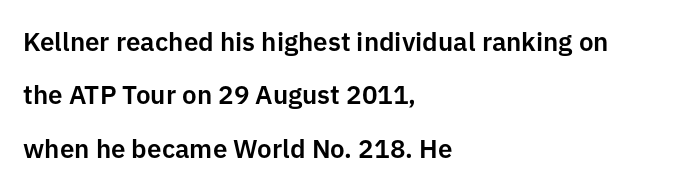
The image shows 26 px text type, upright; set left-aligned, loose line spacing (2.05x), normal letter spacing, not underlined.
